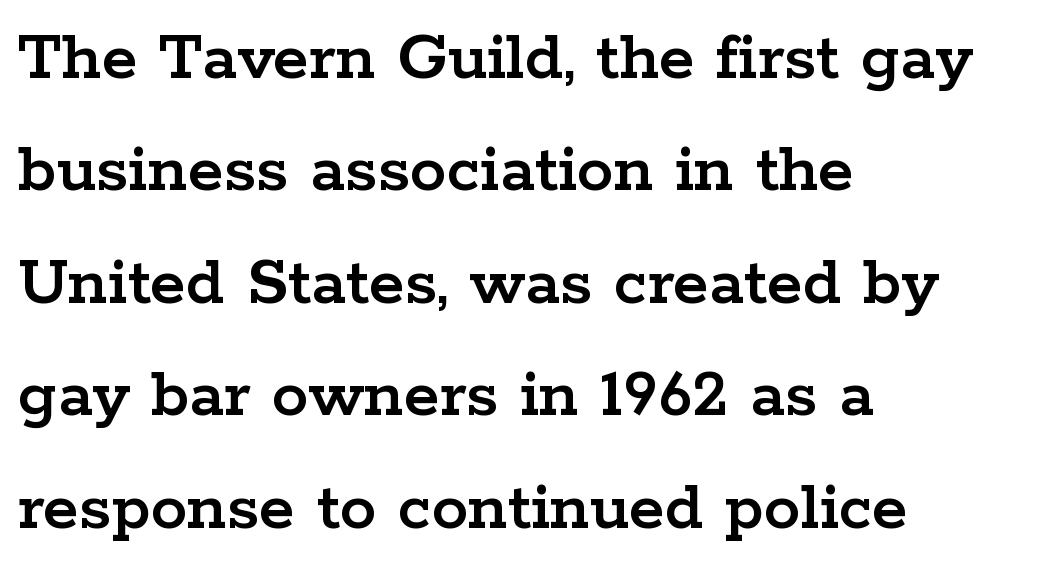
The image shows 73 px wide serif type, upright; set left-aligned, normal line spacing (1.54x), normal letter spacing, not underlined; low stroke contrast and a medium x-height.
